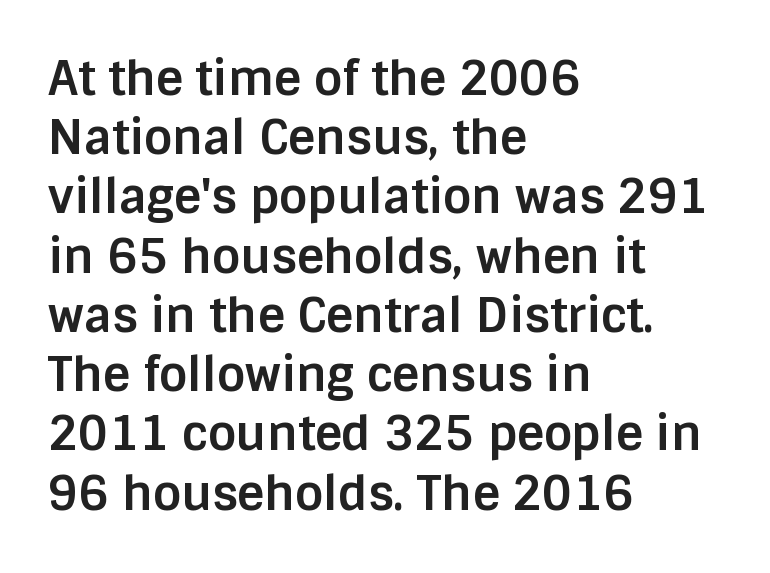
{"serif": "no", "italic": "no", "bold": "yes", "weight": "bold", "width": "normal", "stroke_contrast": "low", "x_height": "large", "monospaced": "no", "underline": "no", "align": "left", "line_spacing": "normal", "line_spacing_ratio": 1.26, "letter_spacing": "normal", "letter_spacing_em": 0.0, "glyph_px": 47}
